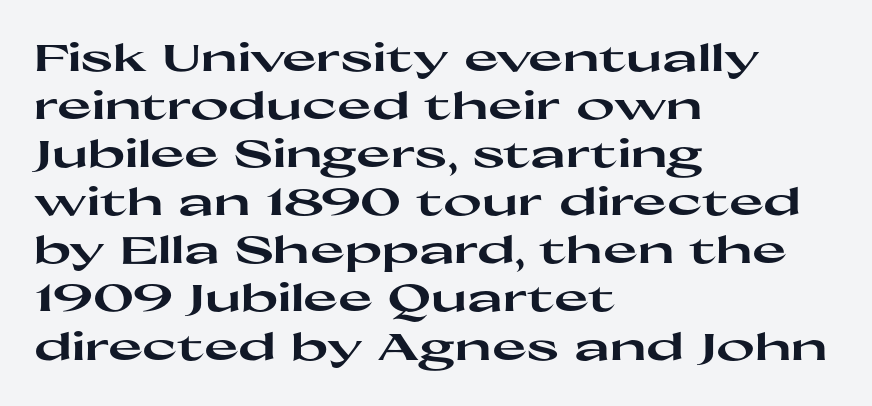
The image shows 37 px heavy, wide sans-serif type, upright; set left-aligned, normal line spacing (1.3x), normal letter spacing, not underlined; high stroke contrast and a medium x-height.
